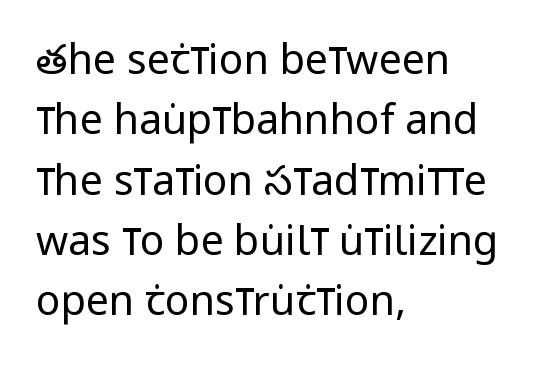
The image shows 41 px regular-weight, condensed sans-serif type, upright; set left-aligned, normal line spacing (1.47x), normal letter spacing, not underlined; low stroke contrast and a large x-height.
